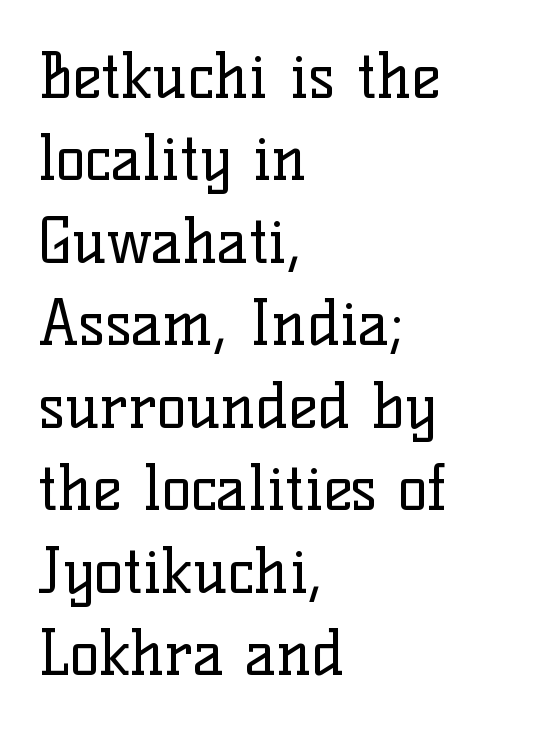
Honestly, there is no underline to notice here at all. Is this a fixed-width face? No — the glyphs have proportional, varying widths. A typesetter would call this leading conventional body-copy spacing. Letterform terminals end in serifs throughout the passage. This rendering leaves character spacing at its baseline value. Alignment: flush left.
